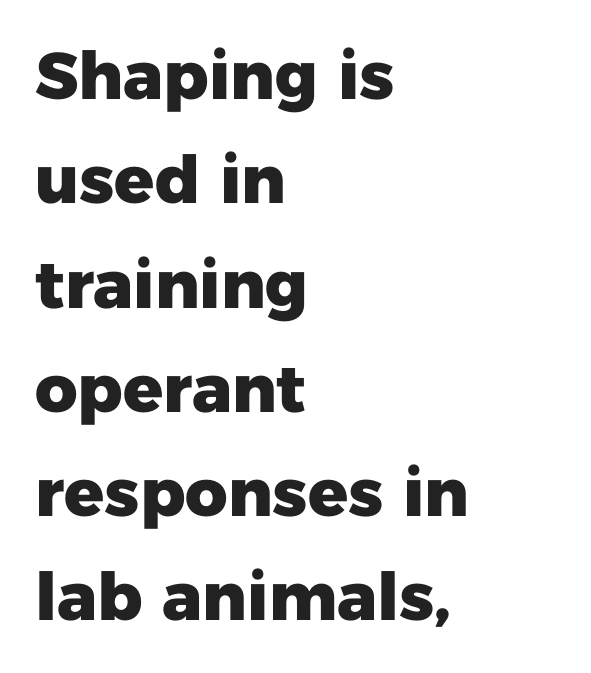
Q: Is the text bold? A: Yes.
Q: Is the text italic (slanted)? A: No, it is upright.
Q: Is the typeface a serif or a sans-serif typeface? A: Sans-serif.
Q: Is the text underlined? A: No.
Q: How is the paragraph aligned? A: Left-aligned.
Q: Is the spacing between letters normal or unusually wide? A: Normal.
Q: Is the spacing between lines tight, normal or loose? A: Normal.
Q: Width (condensed, normal, or wide)? A: Normal.
Q: Stroke contrast? A: Low.
Q: x-height? A: Medium.
Q: Monospaced? A: No.
